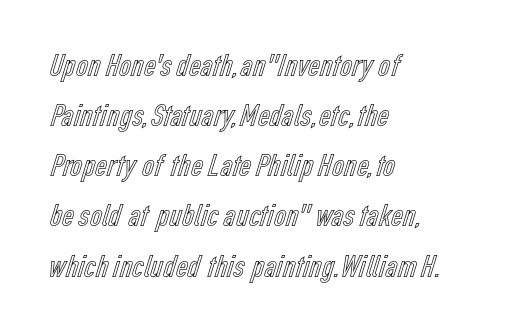
The letterforms sit shoulder to shoulder at normal distance. These lines are set flush left with a ragged right edge. These lines are rendered in a variable-pitch font. Bare-footed words on every line. Regarding leading, the lines here are spaced in the standard way.
